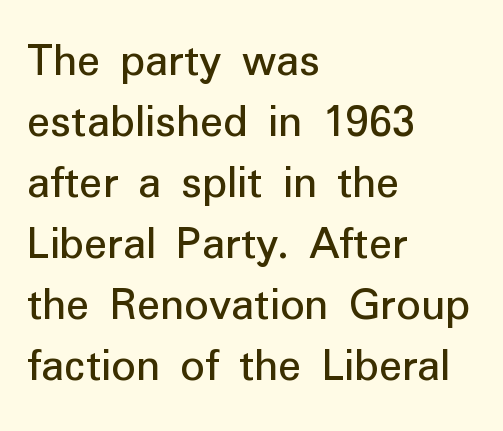
Q: Is the text bold? A: No.
Q: Is the text italic (slanted)? A: No, it is upright.
Q: Is the typeface a serif or a sans-serif typeface? A: Sans-serif.
Q: Is the text underlined? A: No.
Q: How is the paragraph aligned? A: Left-aligned.
Q: Is the spacing between letters normal or unusually wide? A: Normal.
Q: Is the spacing between lines tight, normal or loose? A: Normal.
Q: Width (condensed, normal, or wide)? A: Normal.
Q: Stroke contrast? A: Low.
Q: x-height? A: Medium.
Q: Monospaced? A: No.
